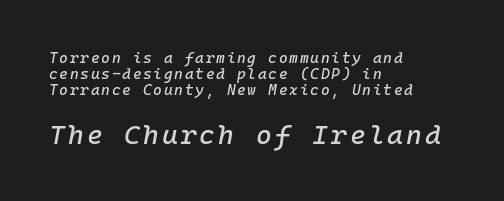
{"italic": "yes", "lean": "right", "slant_degrees": 10, "underline": "no", "align": "left", "line_spacing": "tight", "line_spacing_ratio": 1.06, "larger_block": "second", "size_ratio": 1.8, "glyph_px": 27}
